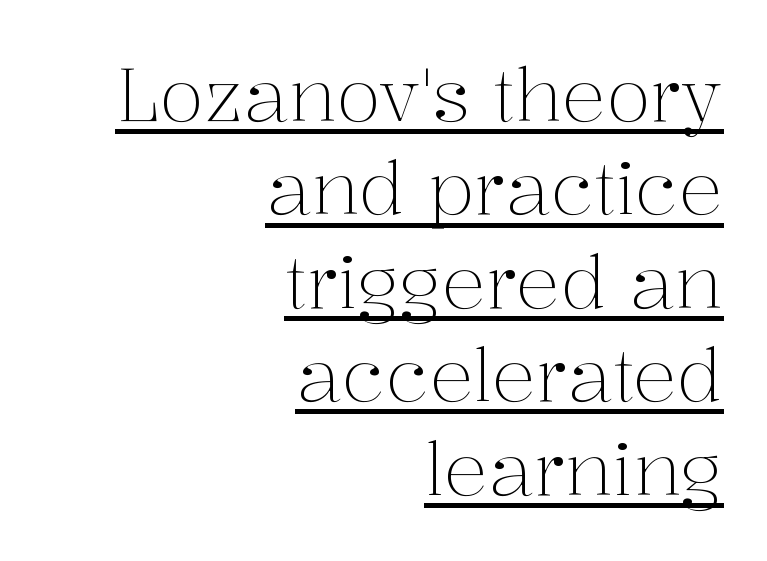
The image shows 73 px light serif type, upright; set right-aligned, normal line spacing (1.28x), normal letter spacing, underlined; medium stroke contrast and a medium x-height.
